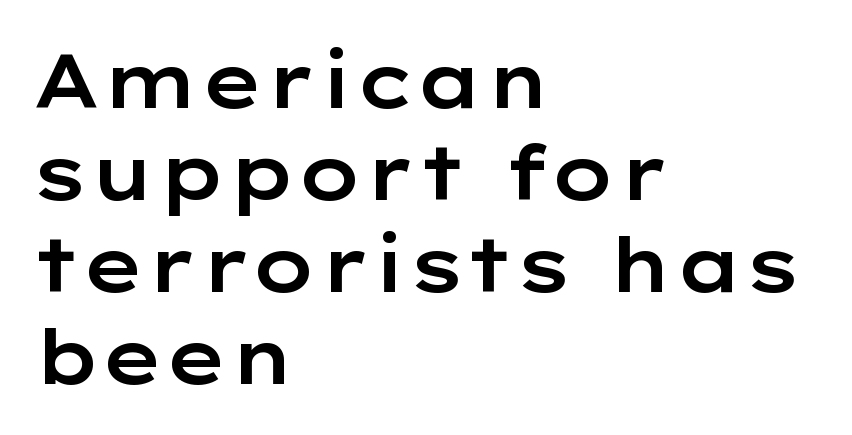
The image shows 76 px wide sans-serif type, upright; set left-aligned, line spacing 1.21x, normal letter spacing, not underlined; low stroke contrast and a medium x-height.
